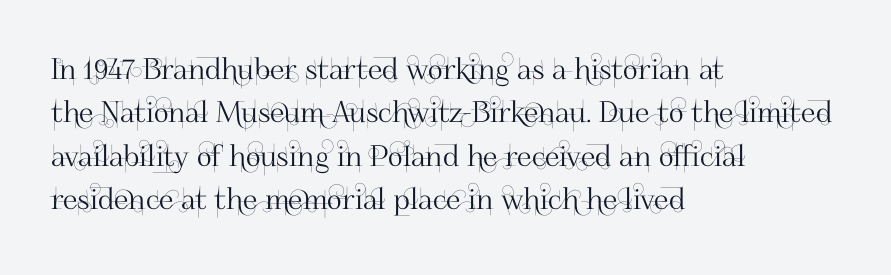
{"serif": "no", "italic": "no", "width": "normal", "stroke_contrast": "high", "x_height": "small", "monospaced": "no", "underline": "no", "align": "left", "line_spacing": "normal", "line_spacing_ratio": 1.5, "letter_spacing": "normal", "letter_spacing_em": 0.0, "glyph_px": 29}
